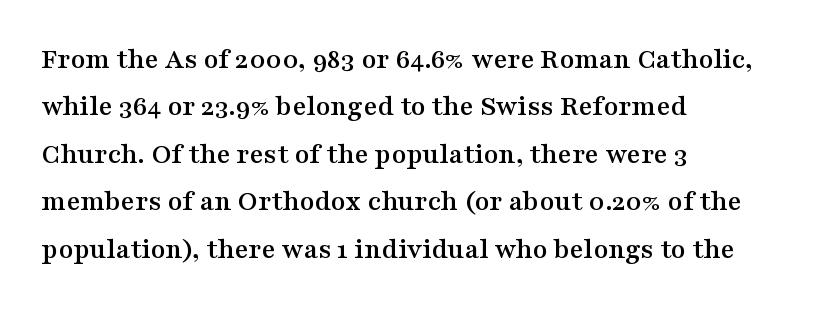
Observe the serifs anchoring each vertical stroke in this sample. Quick note: interline space is typical. The typography opts for an upright posture over an oblique one. The baseline area is clear. Caption: standard tracking, unaltered. Is this a fixed-width face? No — the glyphs have proportional, varying widths.
